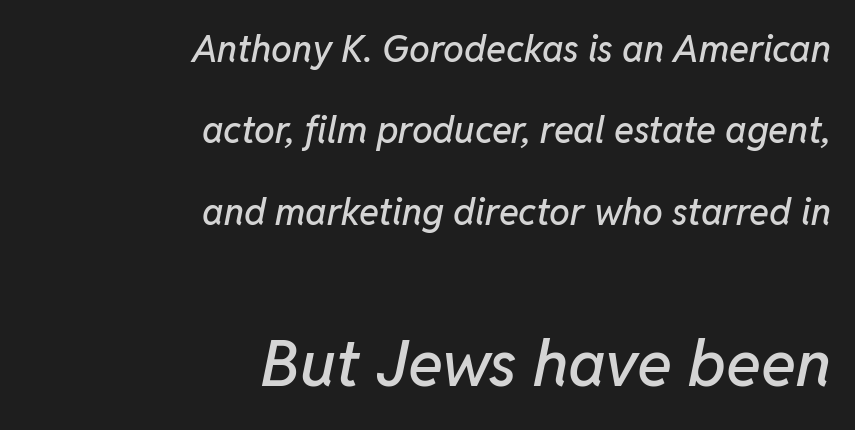
Bare-footed words on every line. Every character sits at an angle, as italics do. Visually, the bottom section dominates because its glyphs are scaled up. The paragraph shown leans on its right margin. Spacing between characters is what you'd get straight out of the box. Think of a printed novel: that variable character pitch is what you see here.
